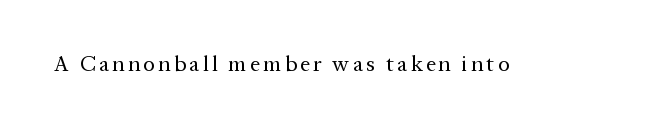
The specimen reads as upright at a glance. The face looks like a standard text weight, possibly lighter. Nobody drew a line under any word here.
